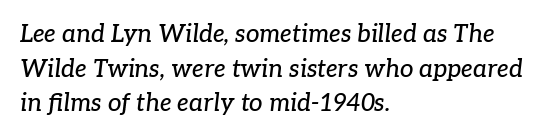
{"italic": "yes", "lean": "right", "slant_degrees": 7, "underline": "no", "align": "left", "line_spacing": "normal", "line_spacing_ratio": 1.44, "letter_spacing": "normal", "letter_spacing_em": 0.0, "glyph_px": 24}
